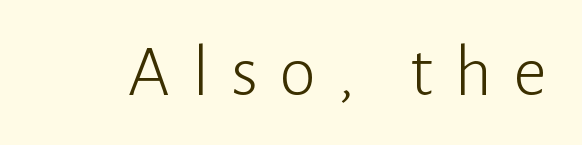
The letters are spread apart with noticeably loose tracking. Think of a printed novel: that variable character pitch is what you see here. The letters look calm and open, with moderate or lighter stems. Italic: no, the glyphs are upright roman.
